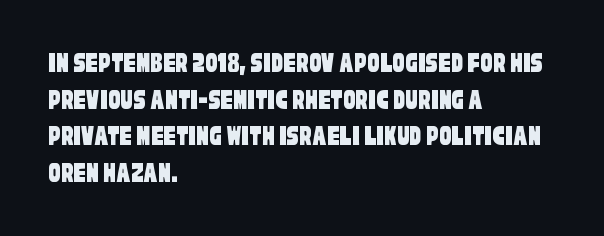
Q: Is the typeface a serif or a sans-serif typeface? A: Sans-serif.
Q: Is the text underlined? A: No.
Q: How is the paragraph aligned? A: Left-aligned.
Q: Is the spacing between letters normal or unusually wide? A: Normal.
Q: Width (condensed, normal, or wide)? A: Condensed.
Q: Stroke contrast? A: Low.
Q: x-height? A: Large.
Q: Monospaced? A: No.
